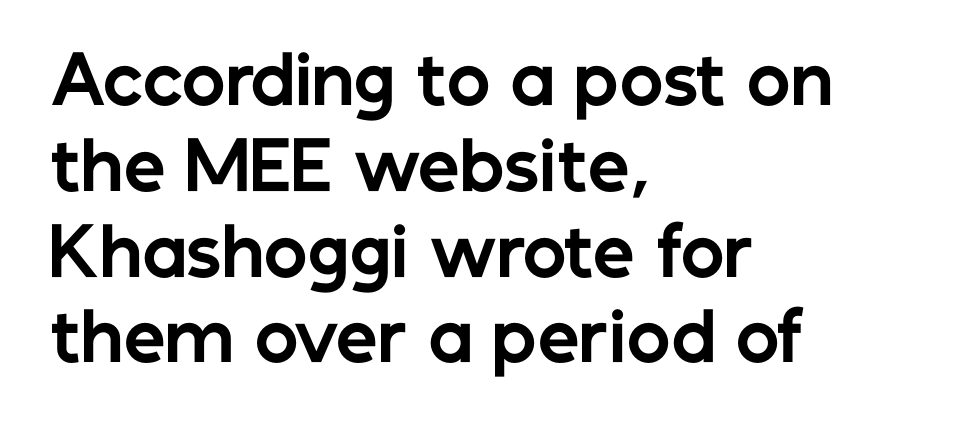
The image shows 66 px bold sans-serif type, upright; set left-aligned, normal line spacing (1.3x), normal letter spacing, not underlined; low stroke contrast and a medium x-height.
